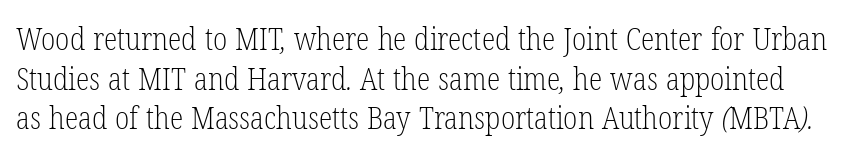
The image shows 31 px light, condensed serif type; set normal line spacing (1.28x), normal letter spacing, not underlined; low stroke contrast and a medium x-height.
